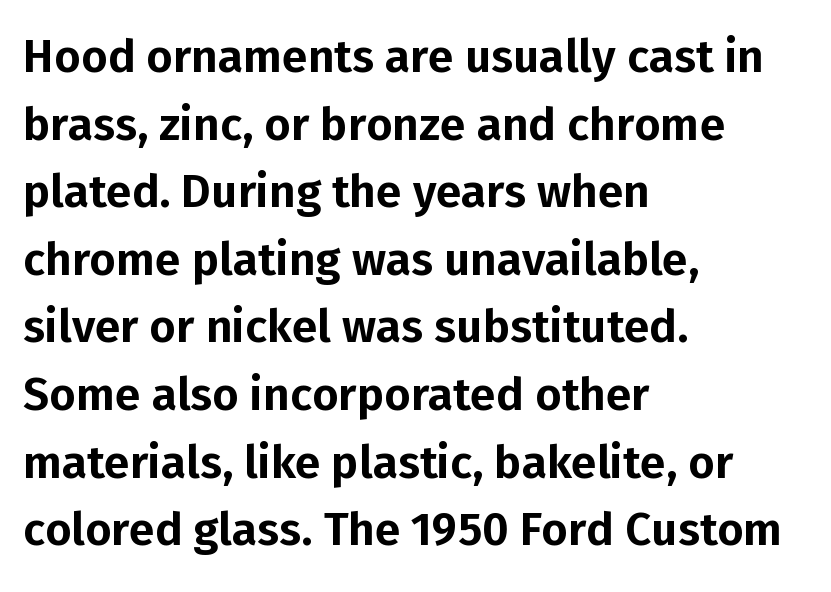
{"serif": "no", "italic": "no", "width": "normal", "stroke_contrast": "low", "x_height": "medium", "monospaced": "no", "underline": "no", "align": "left", "line_spacing": "normal", "line_spacing_ratio": 1.47, "letter_spacing": "normal", "letter_spacing_em": 0.0, "glyph_px": 46}
